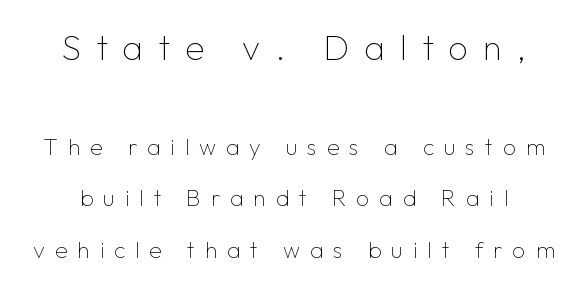
Q: Is the text bold? A: No.
Q: Is the text italic (slanted)? A: No, it is upright.
Q: Is the typeface a serif or a sans-serif typeface? A: Sans-serif.
Q: Is the text underlined? A: No.
Q: Is the spacing between letters normal or unusually wide? A: Unusually wide.
Q: Is the spacing between lines tight, normal or loose? A: Loose.
Q: Which block of text is set in a larger size, the first (top) or the second (bottom)? A: The first (top) one.
Q: Width (condensed, normal, or wide)? A: Normal.
Q: Stroke contrast? A: Low.
Q: x-height? A: Medium.
Q: Monospaced? A: No.
